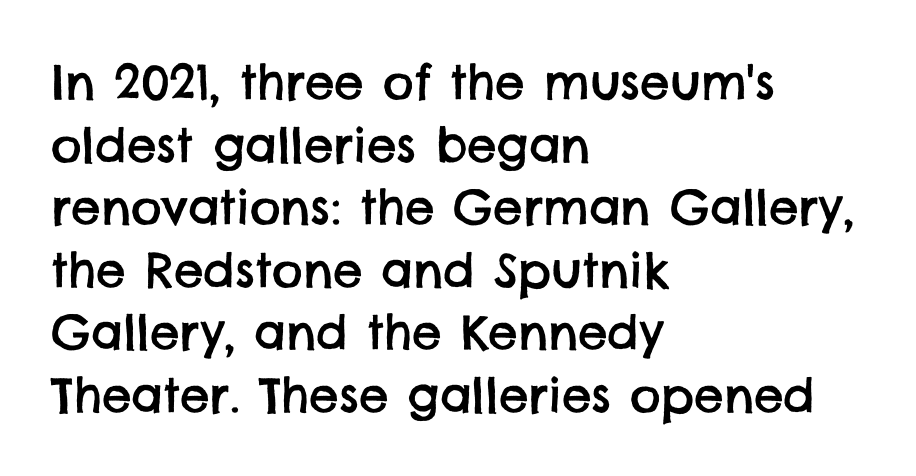
The image shows 47 px sans-serif type; set left-aligned, normal line spacing (1.33x), normal letter spacing, not underlined; low stroke contrast and a large x-height.
